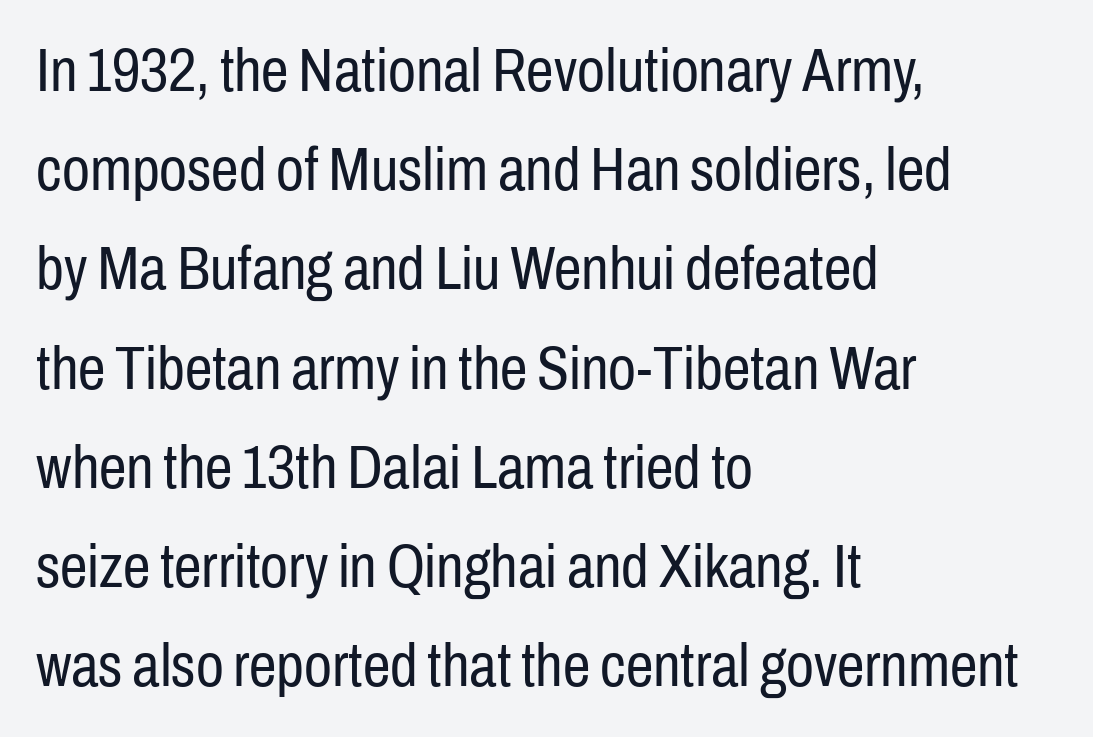
Q: Is the text bold? A: No.
Q: Is the text italic (slanted)? A: No, it is upright.
Q: Is the typeface a serif or a sans-serif typeface? A: Sans-serif.
Q: Is the text underlined? A: No.
Q: How is the paragraph aligned? A: Left-aligned.
Q: Is the spacing between letters normal or unusually wide? A: Normal.
Q: Is the spacing between lines tight, normal or loose? A: Normal.
Q: Width (condensed, normal, or wide)? A: Condensed.
Q: Stroke contrast? A: Low.
Q: x-height? A: Medium.
Q: Monospaced? A: No.
